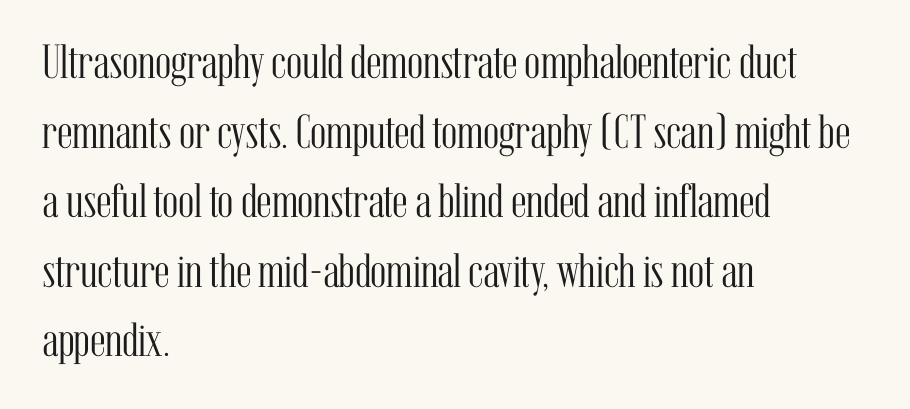
{"serif": "yes", "italic": "no", "bold": "no", "weight": "light", "width": "condensed", "stroke_contrast": "medium", "x_height": "medium", "monospaced": "no", "underline": "no", "align": "left", "line_spacing": "normal", "line_spacing_ratio": 1.45, "letter_spacing": "normal", "letter_spacing_em": 0.0, "glyph_px": 48}
